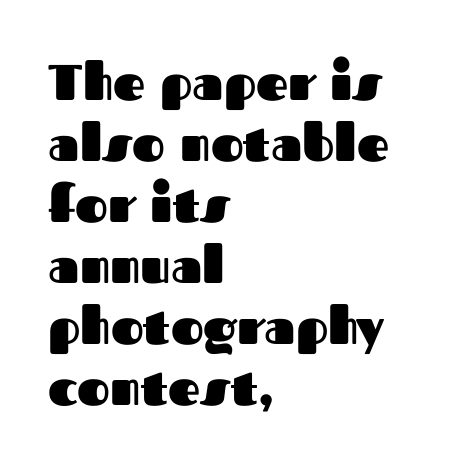
{"serif": "no", "italic": "no", "bold": "yes", "weight": "heavy", "width": "normal", "stroke_contrast": "medium", "x_height": "medium", "monospaced": "no", "underline": "no", "align": "left", "line_spacing_ratio": 1.22, "letter_spacing": "normal", "letter_spacing_em": 0.0, "glyph_px": 50}
